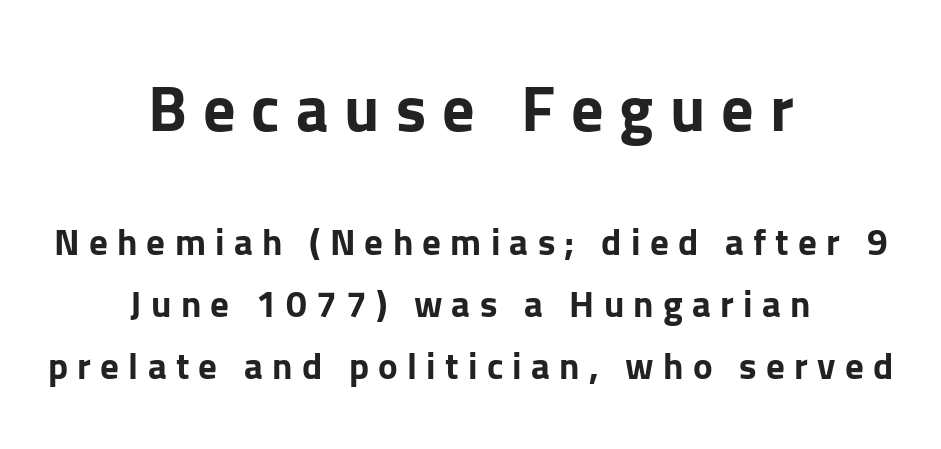
This sample has the flowing, uneven cadence of proportional lettering. Larger block? The one above; the one below is distinctly smaller. The lines are quadded center. Strokes here are thick enough to call this a true bold. Substantial extra tracking has been applied to these lines. A sans-serif font was chosen for this passage.
